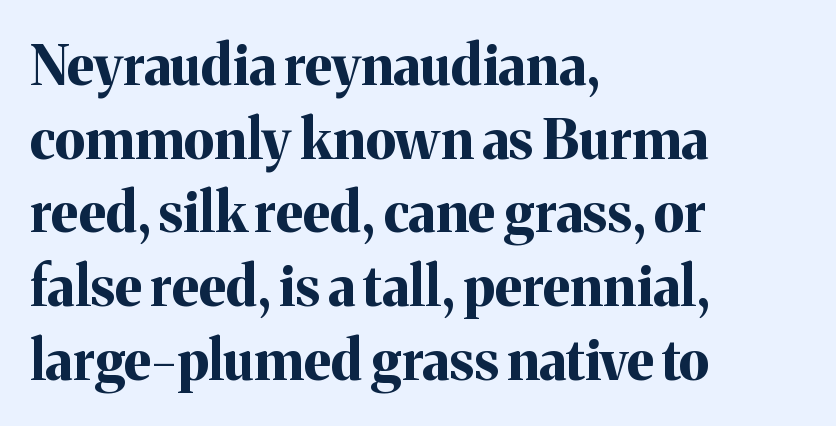
Does the leading feel generous? No, just average. Does the copy run flush right? No — it runs flush left. The passage shown has conventional tracking throughout. Upright lettering throughout. Beneath every word, the page is bare.
